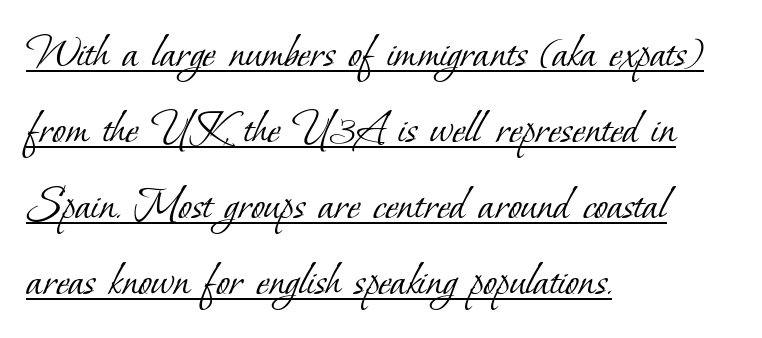
The image shows 49 px light serif type; set left-aligned, normal line spacing (1.55x), normal letter spacing, underlined; low stroke contrast and a small x-height.
